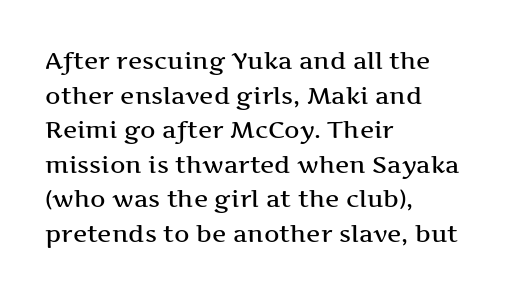
{"italic": "no", "underline": "no", "align": "left", "line_spacing": "normal", "line_spacing_ratio": 1.44, "letter_spacing": "normal", "letter_spacing_em": 0.0, "glyph_px": 24}
